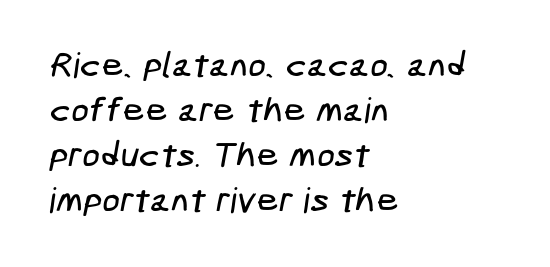
{"serif": "no", "width": "condensed", "stroke_contrast": "low", "x_height": "medium", "underline": "no", "align": "left", "line_spacing": "normal", "line_spacing_ratio": 1.29, "letter_spacing": "normal", "letter_spacing_em": 0.0, "glyph_px": 35}
